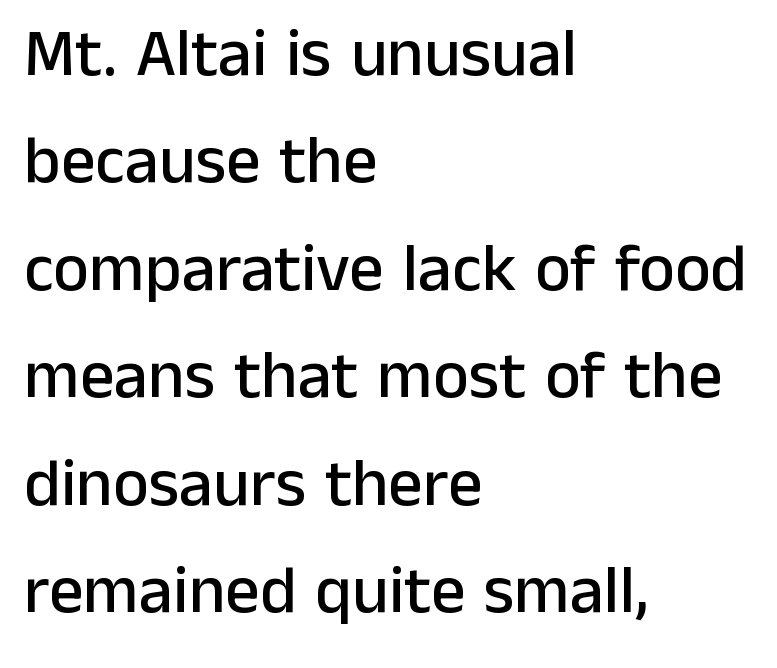
Q: Is the text italic (slanted)? A: No, it is upright.
Q: Is the typeface a serif or a sans-serif typeface? A: Sans-serif.
Q: Is the text underlined? A: No.
Q: How is the paragraph aligned? A: Left-aligned.
Q: Is the spacing between letters normal or unusually wide? A: Normal.
Q: Is the spacing between lines tight, normal or loose? A: Normal.
Q: Width (condensed, normal, or wide)? A: Normal.
Q: Stroke contrast? A: Low.
Q: x-height? A: Medium.
Q: Monospaced? A: No.
